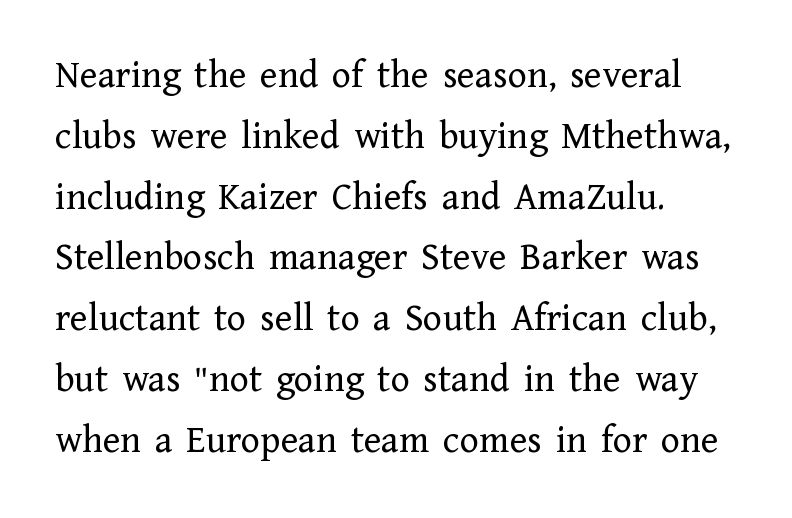
{"serif": "yes", "italic": "no", "bold": "no", "weight": "regular", "width": "normal", "stroke_contrast": "low", "x_height": "medium", "monospaced": "no", "underline": "no", "align": "left", "line_spacing": "normal", "line_spacing_ratio": 1.52, "letter_spacing": "normal", "letter_spacing_em": 0.0, "glyph_px": 40}
